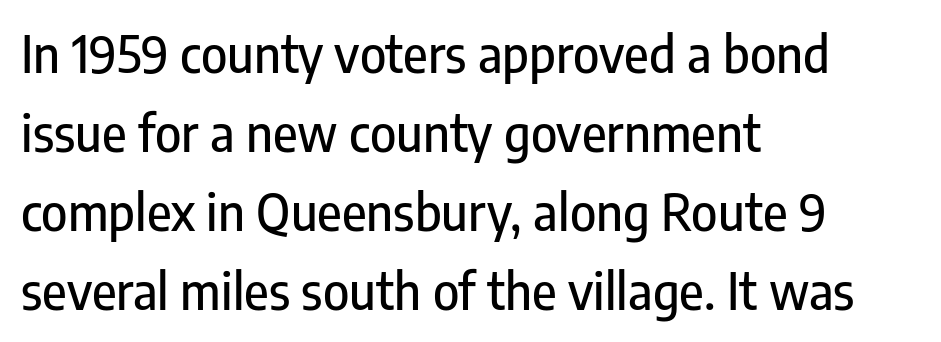
{"serif": "no", "italic": "no", "width": "condensed", "stroke_contrast": "low", "x_height": "medium", "monospaced": "no", "underline": "no", "align": "left", "line_spacing": "normal", "line_spacing_ratio": 1.58, "letter_spacing": "normal", "letter_spacing_em": 0.0, "glyph_px": 50}
